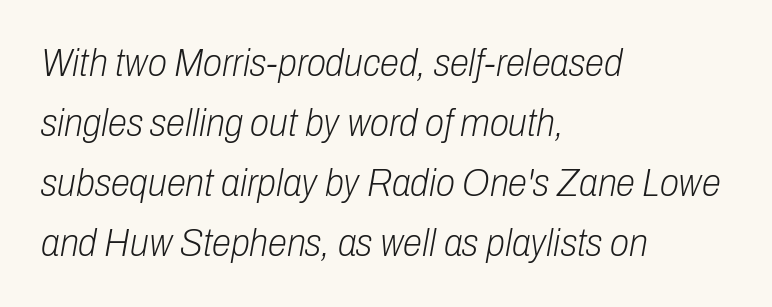
{"italic": "yes", "lean": "right", "slant_degrees": 10, "bold": "no", "weight": "light", "width": "condensed", "stroke_contrast": "low", "x_height": "medium", "monospaced": "no", "underline": "no", "align": "left", "line_spacing": "normal", "line_spacing_ratio": 1.54, "letter_spacing": "normal", "letter_spacing_em": 0.0, "glyph_px": 39}
